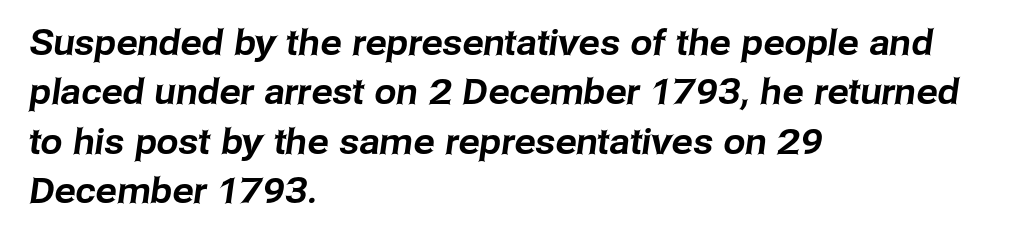
Q: Is the typeface a serif or a sans-serif typeface? A: Sans-serif.
Q: Is the text underlined? A: No.
Q: How is the paragraph aligned? A: Left-aligned.
Q: Is the spacing between letters normal or unusually wide? A: Normal.
Q: Is the spacing between lines tight, normal or loose? A: Normal.
Q: Width (condensed, normal, or wide)? A: Normal.
Q: Stroke contrast? A: Low.
Q: x-height? A: Medium.
Q: Monospaced? A: No.
